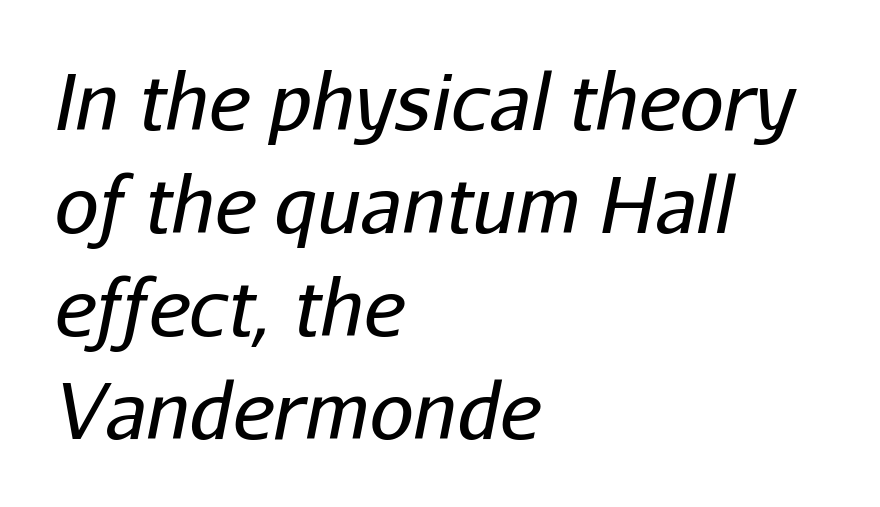
Q: Is the text bold? A: No.
Q: Is the text italic (slanted)? A: Yes, it leans right by about 11 degrees.
Q: Is the text underlined? A: No.
Q: How is the paragraph aligned? A: Left-aligned.
Q: Is the spacing between letters normal or unusually wide? A: Normal.
Q: Is the spacing between lines tight, normal or loose? A: Normal.
Q: Width (condensed, normal, or wide)? A: Normal.
Q: Stroke contrast? A: Low.
Q: x-height? A: Medium.
Q: Monospaced? A: No.
